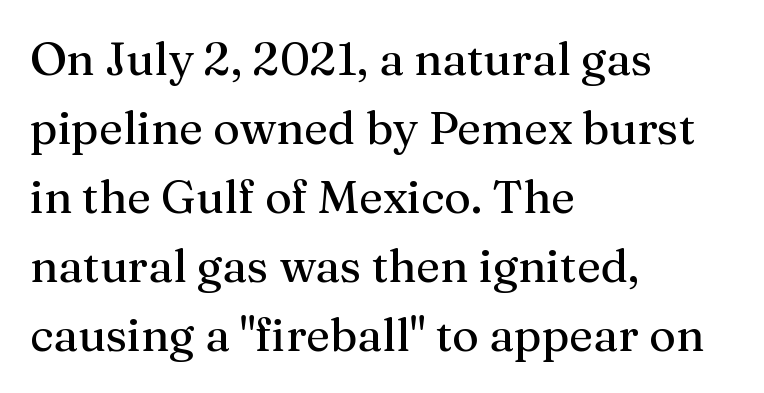
{"serif": "yes", "italic": "no", "width": "normal", "stroke_contrast": "medium", "x_height": "medium", "monospaced": "no", "underline": "no", "align": "left", "line_spacing": "normal", "line_spacing_ratio": 1.5, "letter_spacing": "normal", "letter_spacing_em": 0.0, "glyph_px": 46}
